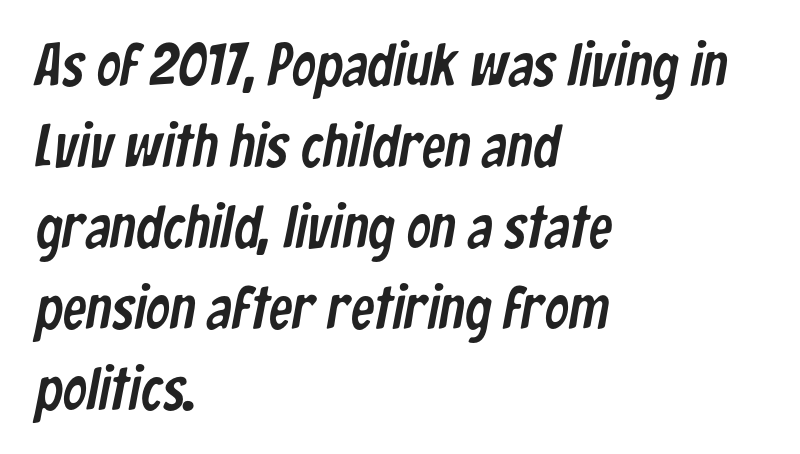
The image shows 60 px condensed sans-serif type; set left-aligned, normal line spacing (1.35x), normal letter spacing, not underlined; low stroke contrast and a medium x-height.
